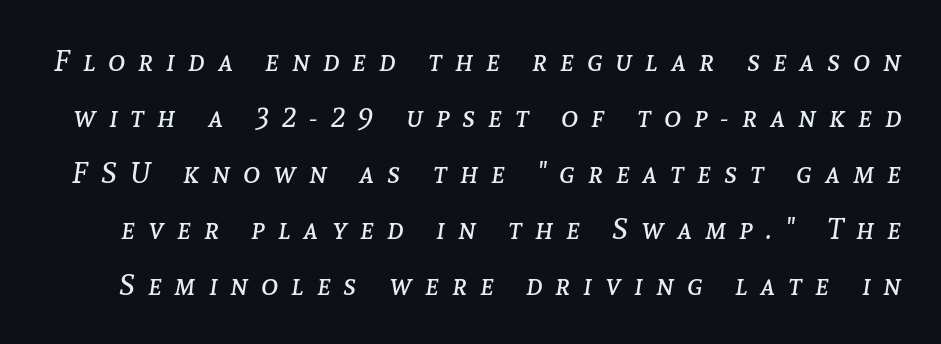
Q: Is the text bold? A: No.
Q: Is the text italic (slanted)? A: Yes, it leans right by about 8 degrees.
Q: Is the text underlined? A: No.
Q: Is the spacing between letters normal or unusually wide? A: Unusually wide.
Q: Is the spacing between lines tight, normal or loose? A: Loose.
Q: Width (condensed, normal, or wide)? A: Normal.
Q: Stroke contrast? A: Low.
Q: x-height? A: Medium.
Q: Monospaced? A: No.
